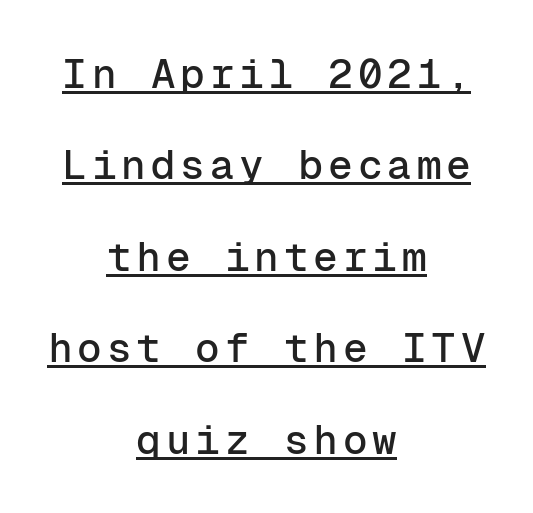
To sum up the face: it is a sans, with no serifs. Every stem runs plumb, perpendicular to the baseline. Interline gaps are noticeably wide in this sample. The lines are quadded center.
